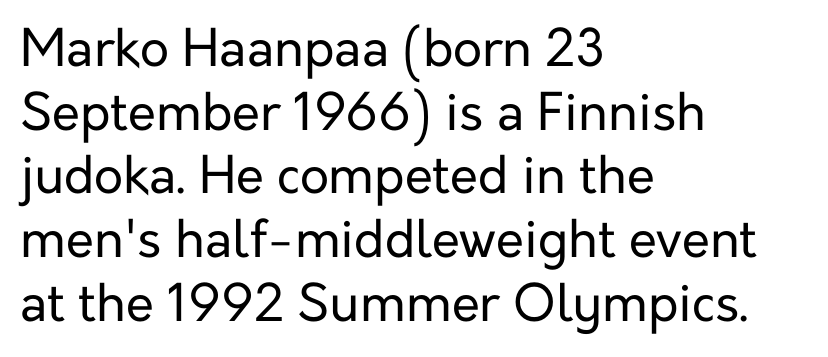
Q: Is the text bold? A: No.
Q: Is the text italic (slanted)? A: No, it is upright.
Q: Is the typeface a serif or a sans-serif typeface? A: Sans-serif.
Q: Is the text underlined? A: No.
Q: How is the paragraph aligned? A: Left-aligned.
Q: Is the spacing between letters normal or unusually wide? A: Normal.
Q: Is the spacing between lines tight, normal or loose? A: Normal.
Q: Width (condensed, normal, or wide)? A: Normal.
Q: Stroke contrast? A: Low.
Q: x-height? A: Medium.
Q: Monospaced? A: No.
